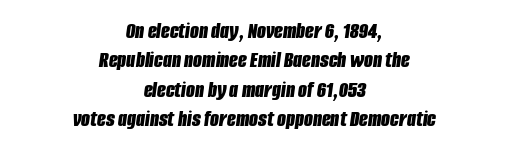
Q: Is the text bold? A: Yes.
Q: Is the text italic (slanted)? A: Yes, it leans right by about 8 degrees.
Q: Is the text underlined? A: No.
Q: How is the paragraph aligned? A: Centered.
Q: Is the spacing between letters normal or unusually wide? A: Normal.
Q: Is the spacing between lines tight, normal or loose? A: Normal.
